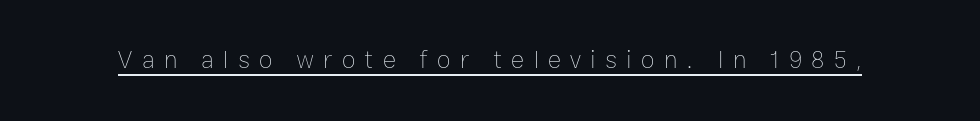
Style check: upright. Is the type heavy? It reads as light-to-regular instead. Compared with undecorated copy, this sample adds a rule below the words. The horizontal fit of the characters is loose and conspicuously gappy.
